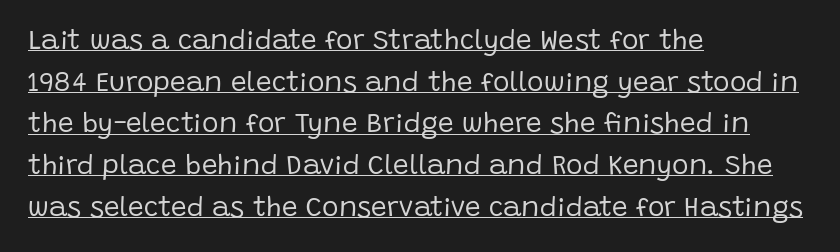
Q: Is the text bold? A: No.
Q: Is the text italic (slanted)? A: No, it is upright.
Q: Is the typeface a serif or a sans-serif typeface? A: Sans-serif.
Q: Is the text underlined? A: Yes.
Q: How is the paragraph aligned? A: Left-aligned.
Q: Is the spacing between letters normal or unusually wide? A: Normal.
Q: Is the spacing between lines tight, normal or loose? A: Normal.
Q: Width (condensed, normal, or wide)? A: Normal.
Q: Stroke contrast? A: Low.
Q: x-height? A: Large.
Q: Monospaced? A: No.
